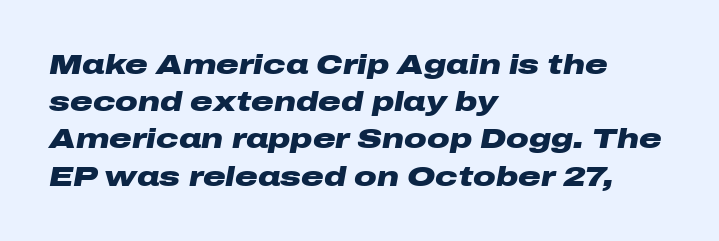
{"italic": "yes", "lean": "right", "slant_degrees": 10, "bold": "yes", "weight": "heavy", "width": "wide", "stroke_contrast": "low", "x_height": "medium", "monospaced": "no", "underline": "no", "align": "left", "line_spacing": "normal", "line_spacing_ratio": 1.33, "letter_spacing": "normal", "letter_spacing_em": 0.0, "glyph_px": 28}
